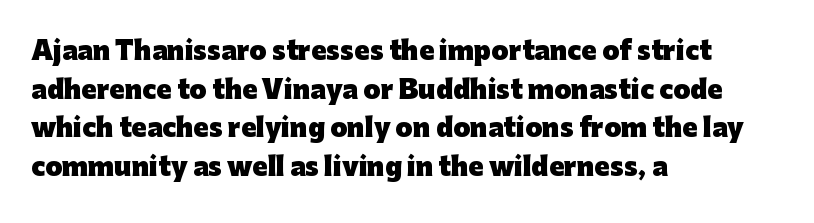
{"italic": "no", "bold": "yes", "underline": "no", "align": "left", "line_spacing": "normal", "line_spacing_ratio": 1.55, "letter_spacing": "normal", "letter_spacing_em": 0.0, "glyph_px": 25}
